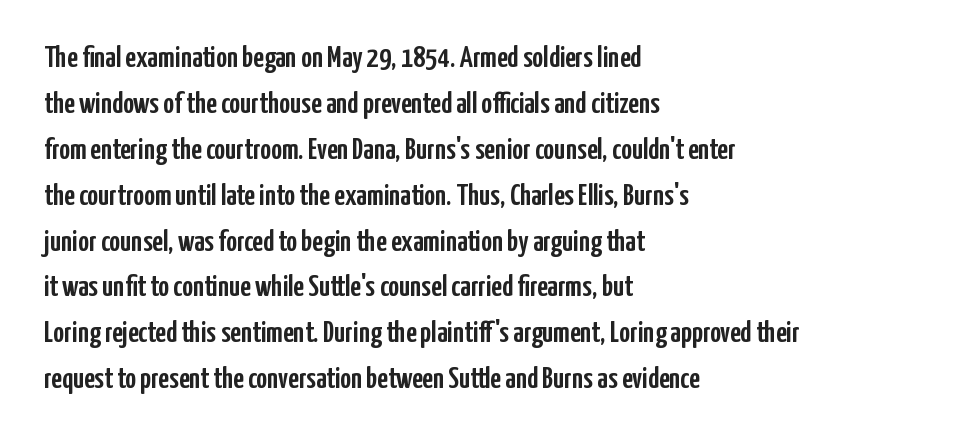
The image shows 30 px condensed sans-serif type, upright; set left-aligned, normal line spacing (1.53x), normal letter spacing, not underlined; low stroke contrast and a medium x-height.
